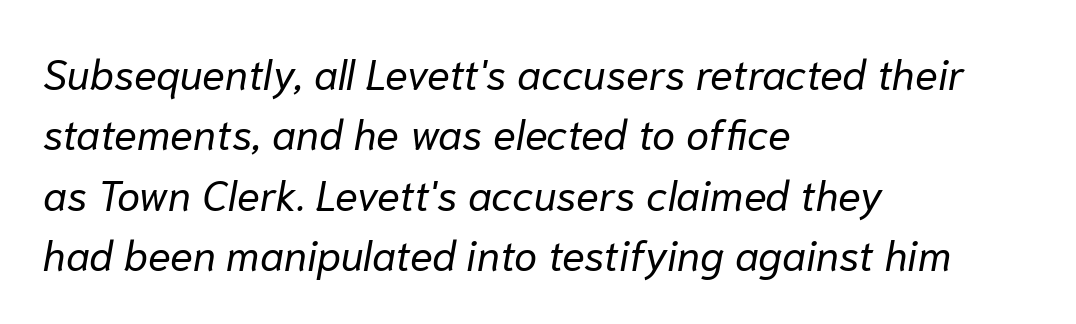
The image shows 42 px regular-weight type, italic (leaning right); set left-aligned, normal line spacing (1.44x), normal letter spacing, not underlined; low stroke contrast and a medium x-height.
